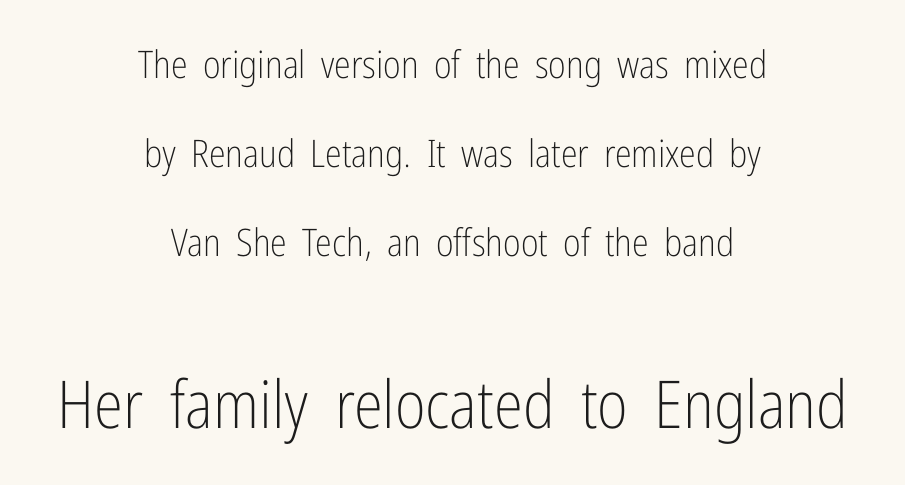
Compared with a flush-left layout, this one balances lines on the center instead. This sample trades compactness for vertical openness between lines. Note: smaller setting up top, larger setting below. Short note: letters normally spaced. The font sits on the lighter half of the weight spectrum, regular included.
